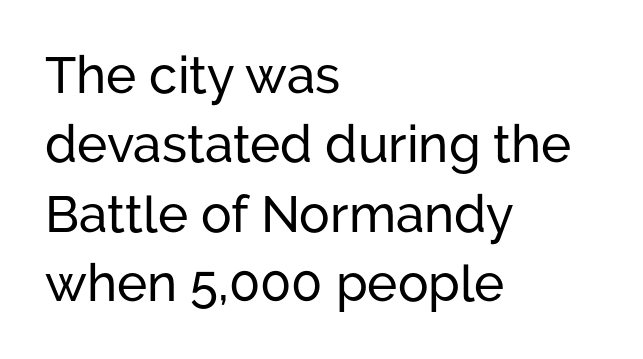
{"serif": "no", "italic": "no", "width": "normal", "stroke_contrast": "low", "x_height": "medium", "monospaced": "no", "underline": "no", "align": "left", "line_spacing": "normal", "line_spacing_ratio": 1.36, "letter_spacing": "normal", "letter_spacing_em": 0.0, "glyph_px": 51}
